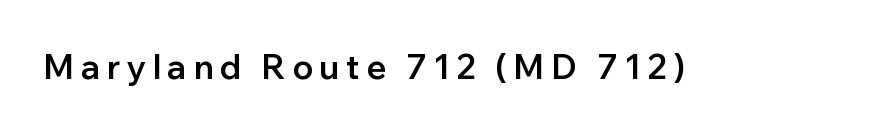
The image shows 35 px semibold sans-serif type, upright; set not underlined; low stroke contrast and a medium x-height.
